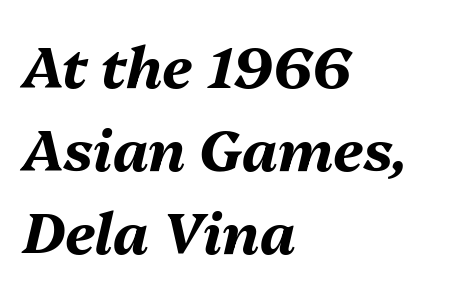
You could call the tracking neutral — neither tight nor loose. These lines are rendered in a variable-pitch font. This rendering uses left alignment, leaving the right contour irregular. Each row of text sits above clean, open space. Looking at the ascenders, they clearly lean. The sample has been set heavy, in full bold.
